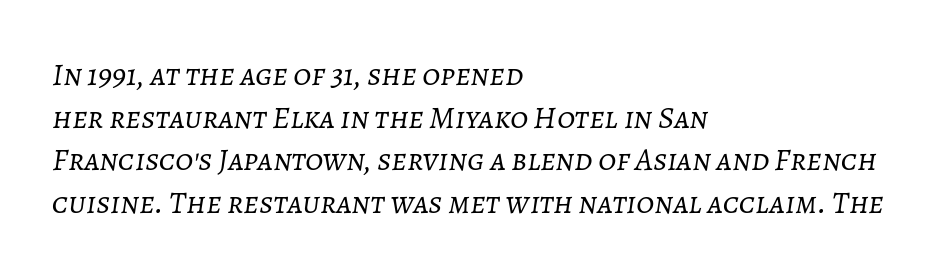
Q: Is the text bold? A: No.
Q: Is the text italic (slanted)? A: Yes, it leans right by about 7 degrees.
Q: Is the text underlined? A: No.
Q: How is the paragraph aligned? A: Left-aligned.
Q: Is the spacing between letters normal or unusually wide? A: Normal.
Q: Is the spacing between lines tight, normal or loose? A: Normal.
Q: Width (condensed, normal, or wide)? A: Normal.
Q: Stroke contrast? A: Low.
Q: x-height? A: Medium.
Q: Monospaced? A: No.
